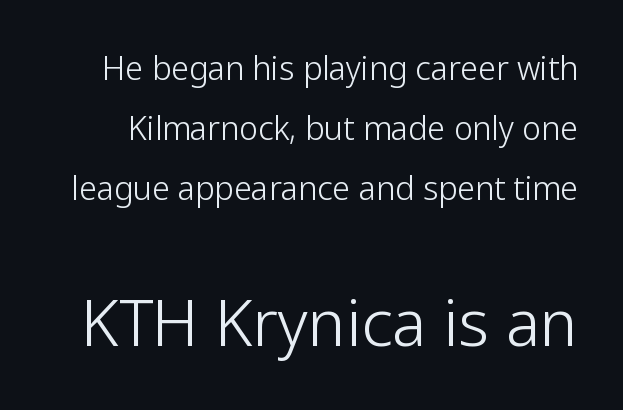
The image shows 64 px light sans-serif type, upright; set line spacing 1.88x, normal letter spacing, not underlined; the second (bottom) block is 2.0x larger; low stroke contrast and a medium x-height.
